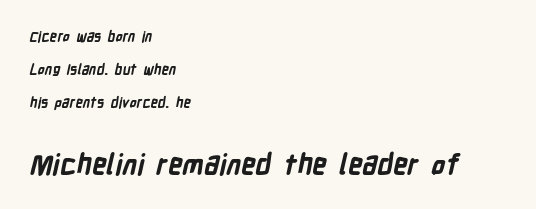
Q: Is the text bold? A: Yes.
Q: Is the typeface a serif or a sans-serif typeface? A: Sans-serif.
Q: Is the text underlined? A: No.
Q: How is the paragraph aligned? A: Left-aligned.
Q: Is the spacing between letters normal or unusually wide? A: Normal.
Q: Is the spacing between lines tight, normal or loose? A: Loose.
Q: Which block of text is set in a larger size, the first (top) or the second (bottom)? A: The second (bottom) one.
Q: Width (condensed, normal, or wide)? A: Condensed.
Q: Stroke contrast? A: Low.
Q: x-height? A: Medium.
Q: Monospaced? A: No.
